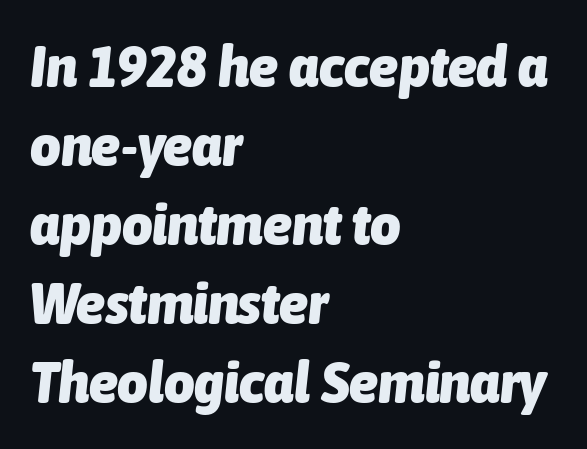
The image shows 59 px heavy, condensed type, italic (leaning right); set left-aligned, normal line spacing (1.34x), normal letter spacing, not underlined; low stroke contrast and a medium x-height.
